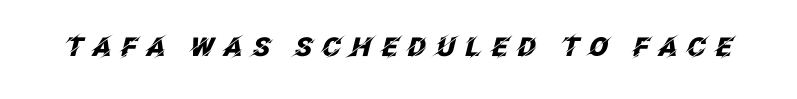
The image shows 26 px bold type, italic (leaning right); set unusually wide letter spacing (+0.34 em), not underlined.
